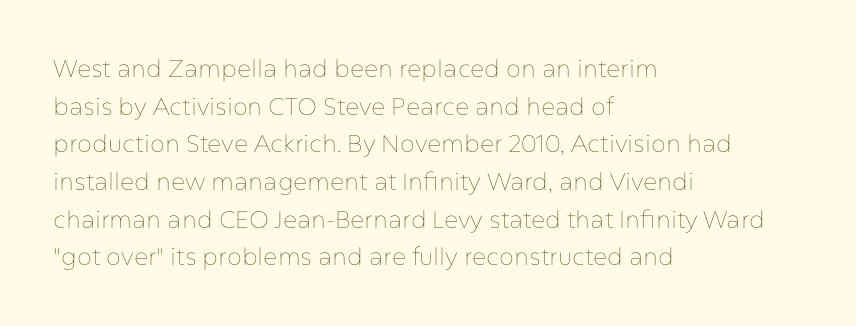
The setting favours the left margin, as ordinary paragraphs usually do. The face looks like a standard text weight, possibly lighter. Each row of text sits above clean, open space. Posture: straight, roman, zero tilt.
